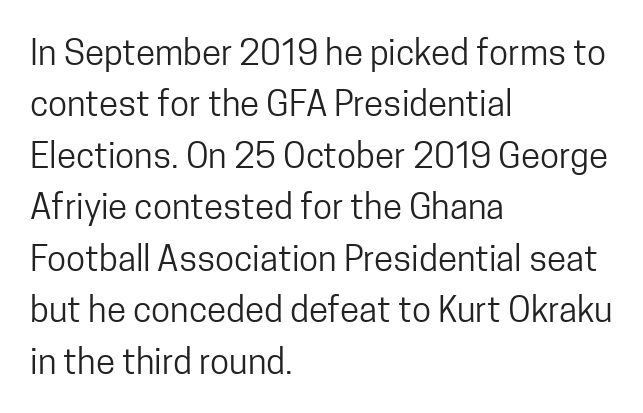
Compared with a typical body face, this is equally light or lighter still. What's the leading like? Ordinary, nothing unusual. Between one letter and the next there's only the usual sliver of space. Every row of glyphs begins at an identical x-position on the left.
